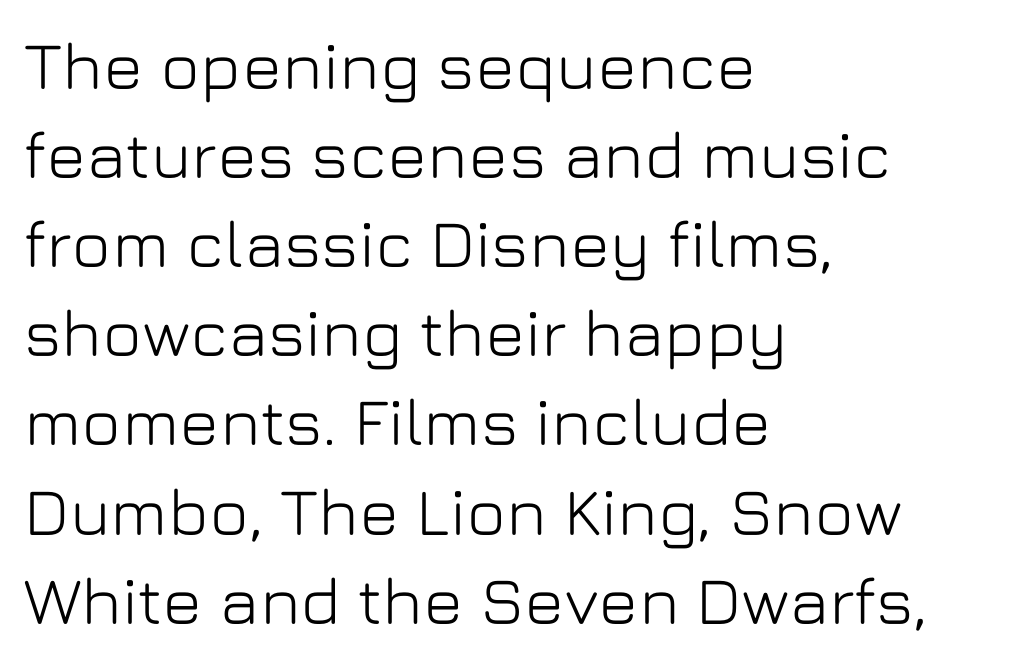
{"serif": "no", "italic": "no", "width": "normal", "stroke_contrast": "low", "x_height": "medium", "monospaced": "no", "underline": "no", "align": "left", "line_spacing": "normal", "line_spacing_ratio": 1.33, "letter_spacing": "normal", "letter_spacing_em": 0.0, "glyph_px": 67}
